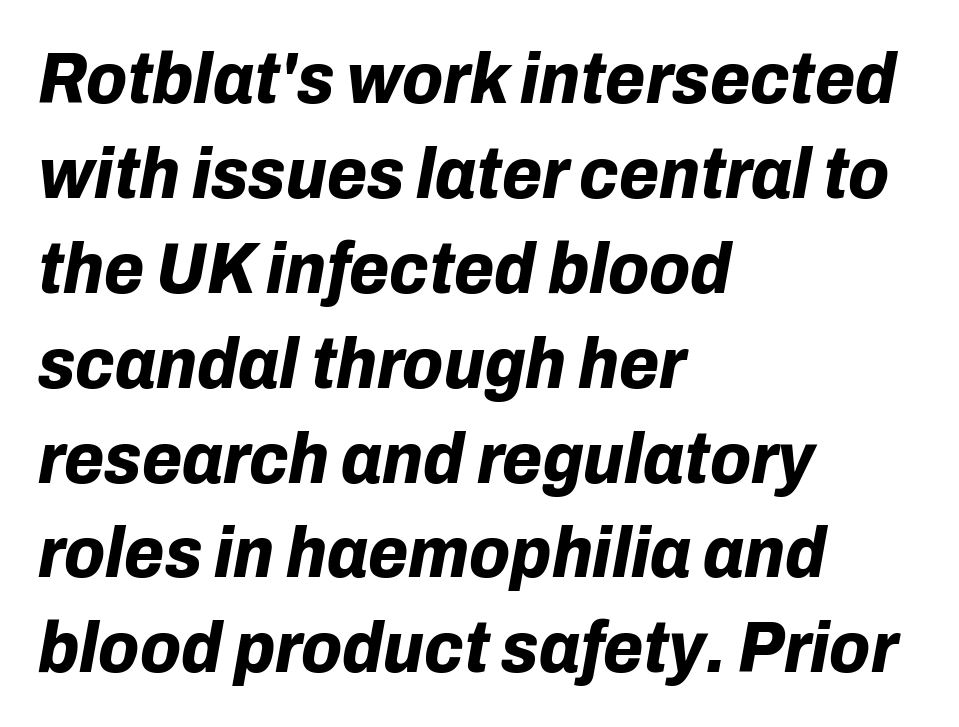
You can tell it's italic because the verticals aren't actually vertical. The setting favours the left margin, as ordinary paragraphs usually do. Students, note that the glyphs here touch the page at normal intervals. Stroke thickness is high; the sample reads as a true bold. The face used here is proportionally spaced, like ordinary book or web type. Leading matches the norm, producing a regular column.
